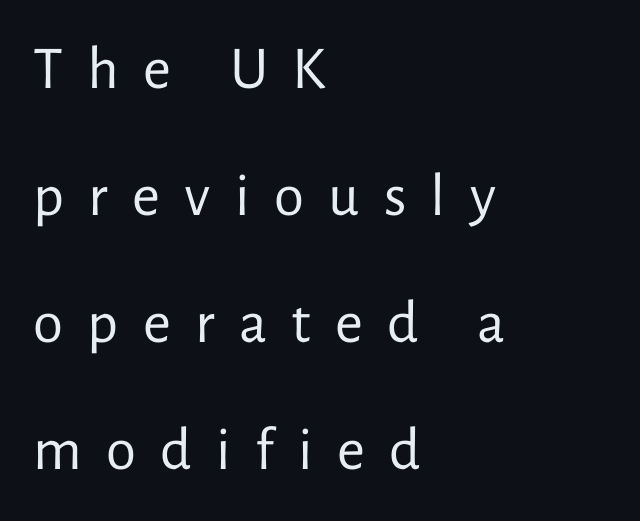
The image shows 61 px regular-weight sans-serif type, upright; set left-aligned, loose line spacing (2.08x), unusually wide letter spacing (+0.4 em), not underlined; low stroke contrast and a medium x-height.
